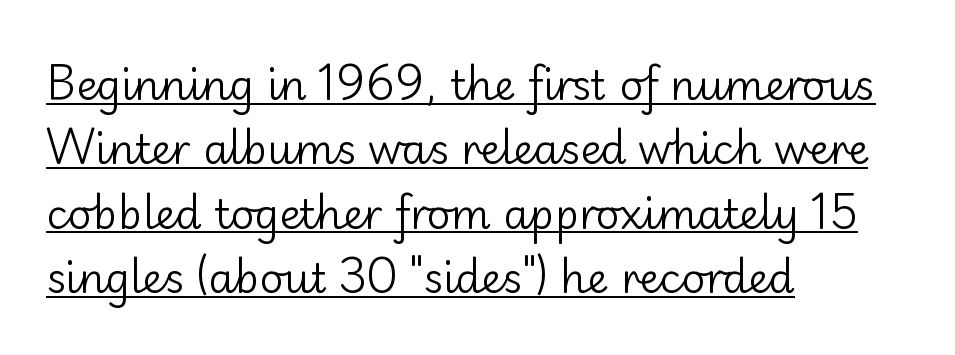
{"serif": "no", "italic": "no", "bold": "no", "weight": "regular", "width": "normal", "stroke_contrast": "low", "x_height": "small", "monospaced": "no", "underline": "yes", "align": "left", "line_spacing": "normal", "line_spacing_ratio": 1.57, "letter_spacing": "normal", "letter_spacing_em": 0.0, "glyph_px": 41}
